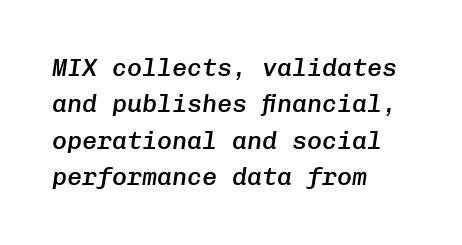
Q: Is the text bold? A: Semi-bold.
Q: Is the text italic (slanted)? A: Yes, it leans right by about 8 degrees.
Q: Is the text underlined? A: No.
Q: How is the paragraph aligned? A: Left-aligned.
Q: Is the spacing between letters normal or unusually wide? A: Normal.
Q: Is the spacing between lines tight, normal or loose? A: Normal.
